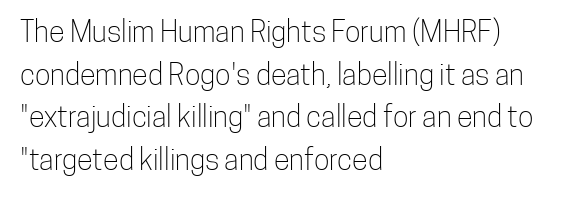
The image shows 29 px light, condensed sans-serif type, upright; set left-aligned, normal line spacing (1.47x), normal letter spacing, not underlined; low stroke contrast and a medium x-height.
